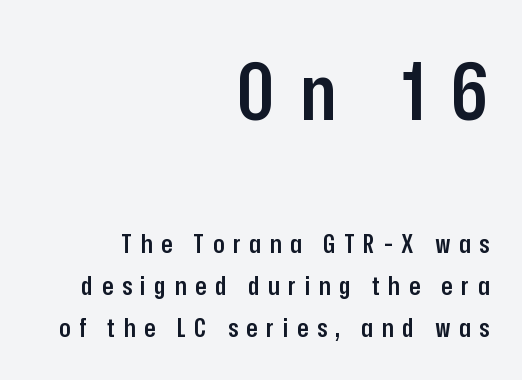
The image shows 79 px semibold, condensed sans-serif type, upright; set right-aligned, normal line spacing (1.62x), unusually wide letter spacing (+0.34 em), not underlined; the first (top) block is 3.04x larger; low stroke contrast and a medium x-height.
